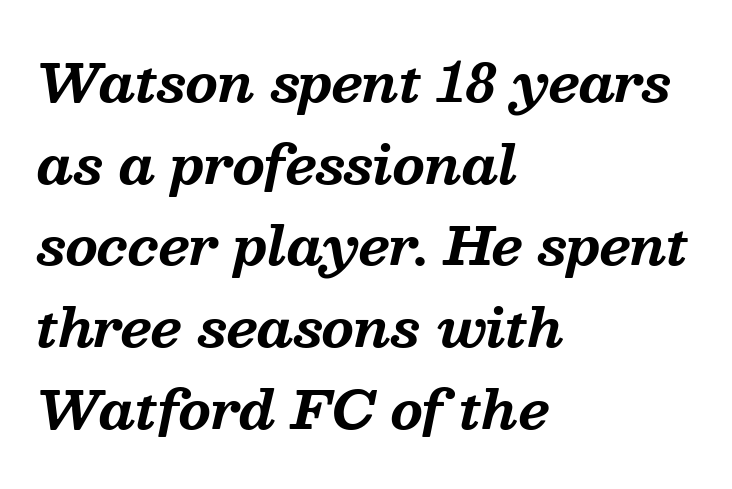
The image shows 52 px bold serif type, italic (leaning right); set left-aligned, normal line spacing (1.57x), normal letter spacing, not underlined; medium stroke contrast and a medium x-height.
